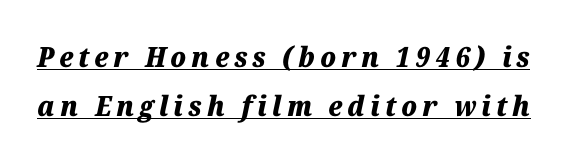
Q: Is the text bold? A: Yes.
Q: Is the text italic (slanted)? A: Yes, it leans right by about 12 degrees.
Q: Is the text underlined? A: Yes.
Q: Width (condensed, normal, or wide)? A: Normal.
Q: Stroke contrast? A: Medium.
Q: x-height? A: Medium.
Q: Monospaced? A: No.
